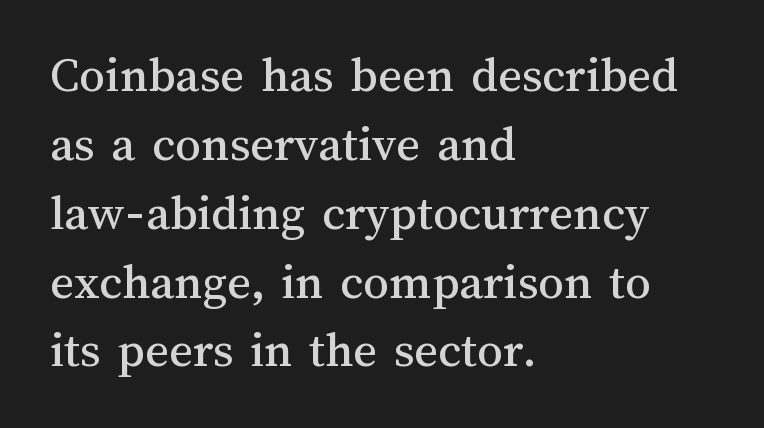
{"italic": "no", "width": "normal", "stroke_contrast": "medium", "x_height": "medium", "monospaced": "no", "underline": "no", "align": "left", "line_spacing": "normal", "line_spacing_ratio": 1.35, "letter_spacing": "normal", "letter_spacing_em": 0.0, "glyph_px": 51}
